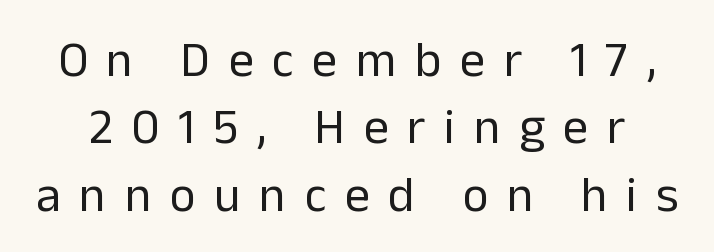
The face used here is rendered with a markedly widened letterfit. Each letter keeps its own natural width here, so spacing adapts to shape. The zone under the glyphs is completely vacant. The typeface chosen for these lines omits serifs. Vertical spacing — default. Each stroke keeps to a modest, everyday thickness or less.
